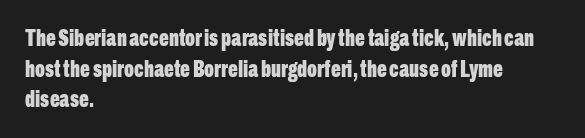
{"italic": "no", "bold": "yes", "underline": "no", "align": "left", "line_spacing": "normal", "line_spacing_ratio": 1.33, "letter_spacing": "normal", "letter_spacing_em": 0.0, "glyph_px": 23}
